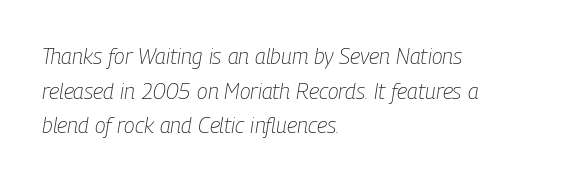
A bare baseline throughout the passage. Caption: standard tracking, unaltered. The specimen reads as italic at a glance. The leading is moderate, giving the passage an even texture. The passage shown is not bold in any degree.
